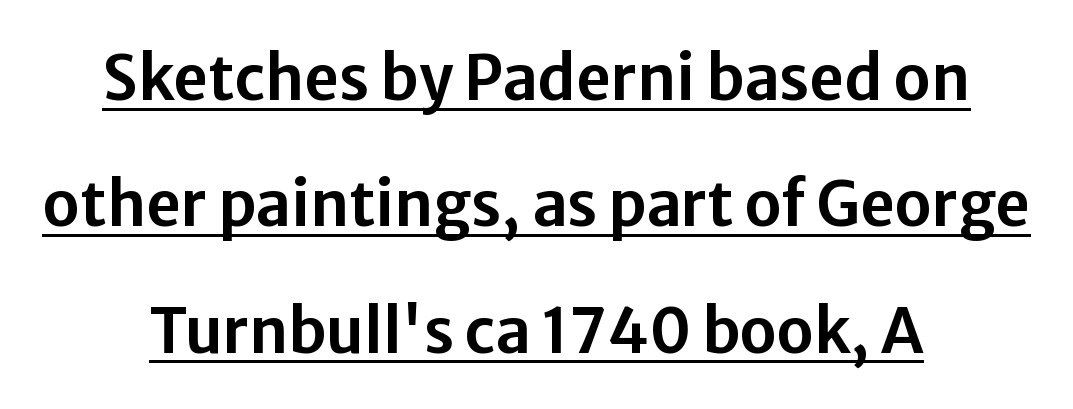
Tracking here is standard; glyphs follow each other at the usual distance. Is there an underline? Yes — a line sits under the letters. Quick note: interline space is abundant. Caption: multi-line text, centered on the measure. The face used here is a sans, in the tradition of grotesques and geometrics.
